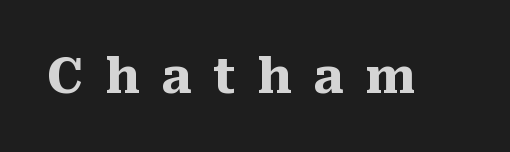
Q: Is the text bold? A: Yes.
Q: Is the text italic (slanted)? A: No, it is upright.
Q: Is the typeface a serif or a sans-serif typeface? A: Serif.
Q: Is the text underlined? A: No.
Q: Is the spacing between letters normal or unusually wide? A: Unusually wide.
Q: Width (condensed, normal, or wide)? A: Normal.
Q: Stroke contrast? A: Medium.
Q: x-height? A: Medium.
Q: Monospaced? A: No.
